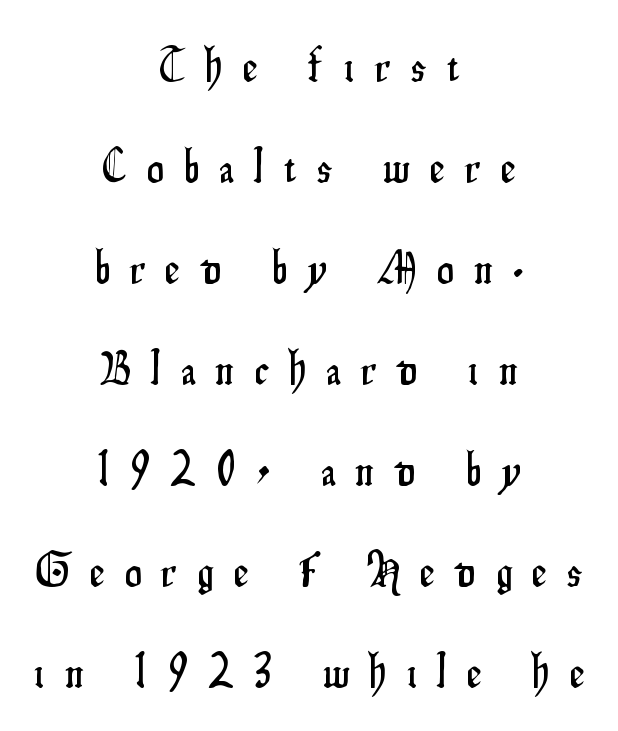
{"serif": "no", "italic": "no", "width": "condensed", "stroke_contrast": "low", "x_height": "small", "monospaced": "no", "underline": "no", "align": "center", "line_spacing": "loose", "line_spacing_ratio": 2.15, "letter_spacing": "wide", "letter_spacing_em": 0.44, "glyph_px": 47}
